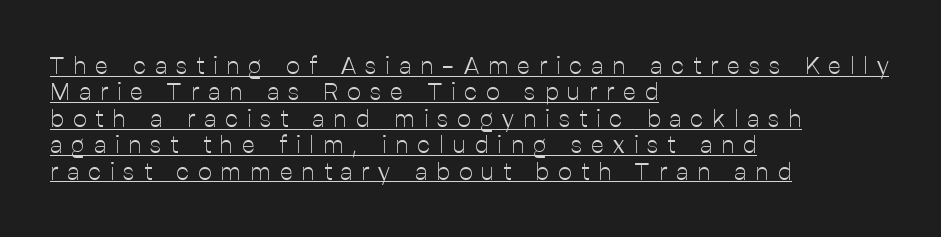
The image shows 24 px text type, upright; set left-aligned, tight line spacing (1.1x), unusually wide letter spacing (+0.38 em), underlined.
